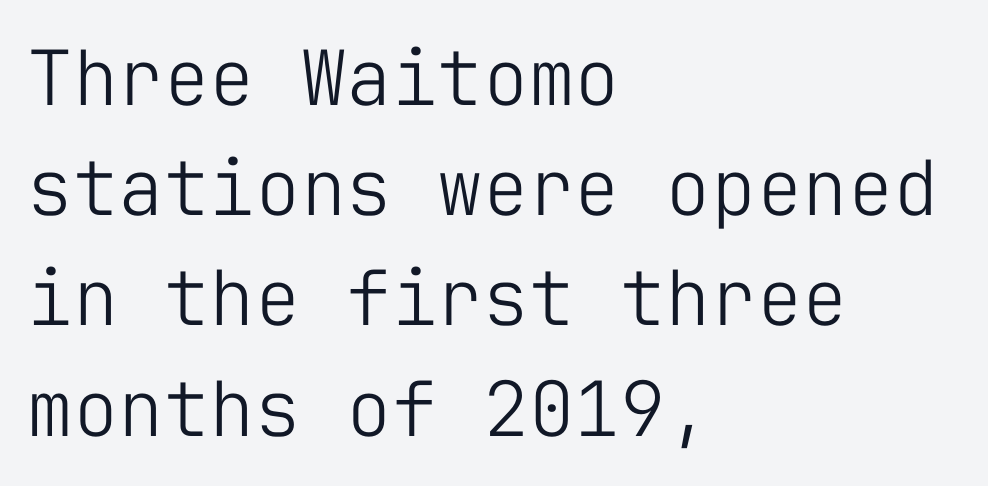
The image shows 76 px light sans-serif type, upright, monospaced; set left-aligned, normal line spacing (1.45x), normal letter spacing, not underlined; low stroke contrast and a medium x-height.
